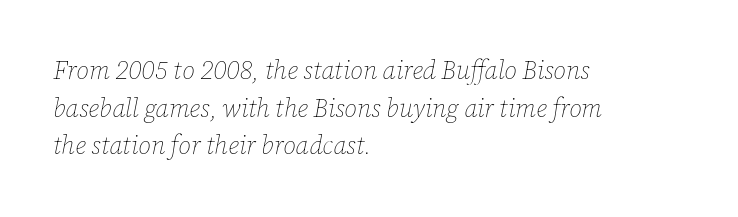
Q: Is the text bold? A: No.
Q: Is the text italic (slanted)? A: Yes, it leans right by about 12 degrees.
Q: Is the text underlined? A: No.
Q: How is the paragraph aligned? A: Left-aligned.
Q: Is the spacing between letters normal or unusually wide? A: Normal.
Q: Is the spacing between lines tight, normal or loose? A: Normal.
